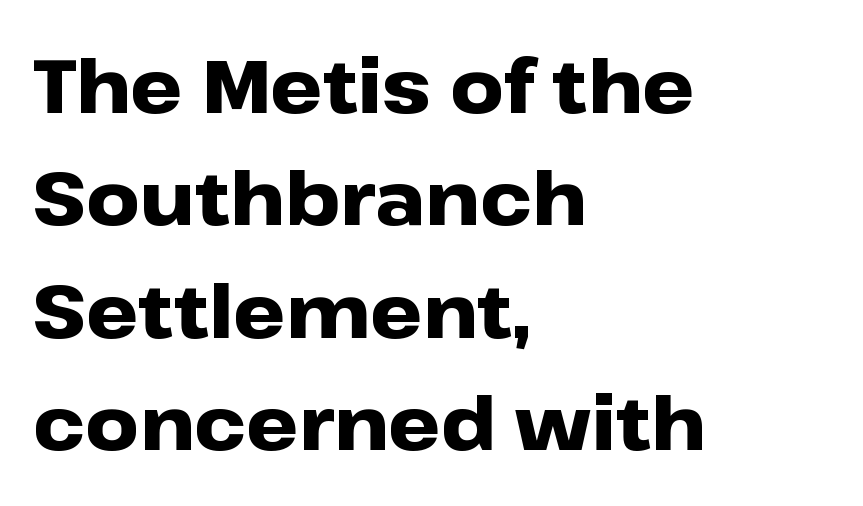
Q: Is the text bold? A: Yes.
Q: Is the text italic (slanted)? A: No, it is upright.
Q: Is the typeface a serif or a sans-serif typeface? A: Sans-serif.
Q: Is the text underlined? A: No.
Q: How is the paragraph aligned? A: Left-aligned.
Q: Is the spacing between letters normal or unusually wide? A: Normal.
Q: Is the spacing between lines tight, normal or loose? A: Normal.
Q: Width (condensed, normal, or wide)? A: Wide.
Q: Stroke contrast? A: Low.
Q: x-height? A: Medium.
Q: Monospaced? A: No.
